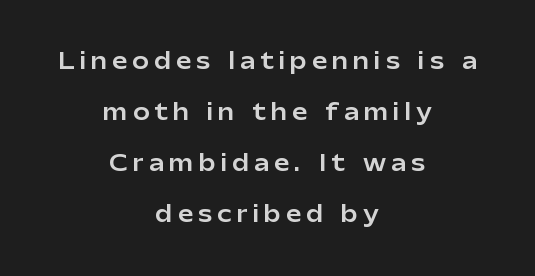
This sample uses expanded letter spacing, leaving extra air between glyphs. One glance says open: line gaps are wider than usual. Notice how the stems are strictly vertical — no italics here. Glance below the letters and you will spot only blank space.
